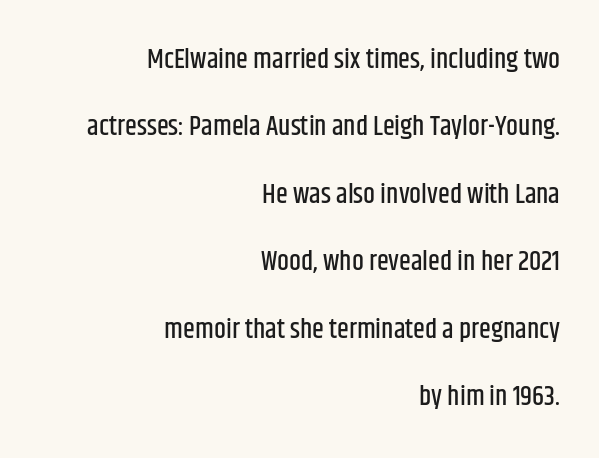
Q: Is the text italic (slanted)? A: No, it is upright.
Q: Is the text underlined? A: No.
Q: How is the paragraph aligned? A: Right-aligned.
Q: Is the spacing between letters normal or unusually wide? A: Normal.
Q: Is the spacing between lines tight, normal or loose? A: Loose.
